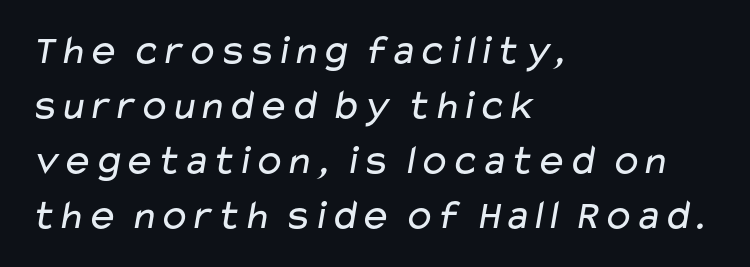
{"serif": "no", "bold": "no", "weight": "regular", "width": "wide", "stroke_contrast": "low", "x_height": "medium", "monospaced": "no", "underline": "no", "align": "left", "line_spacing": "normal", "line_spacing_ratio": 1.31, "letter_spacing": "normal", "letter_spacing_em": 0.0, "glyph_px": 42}
